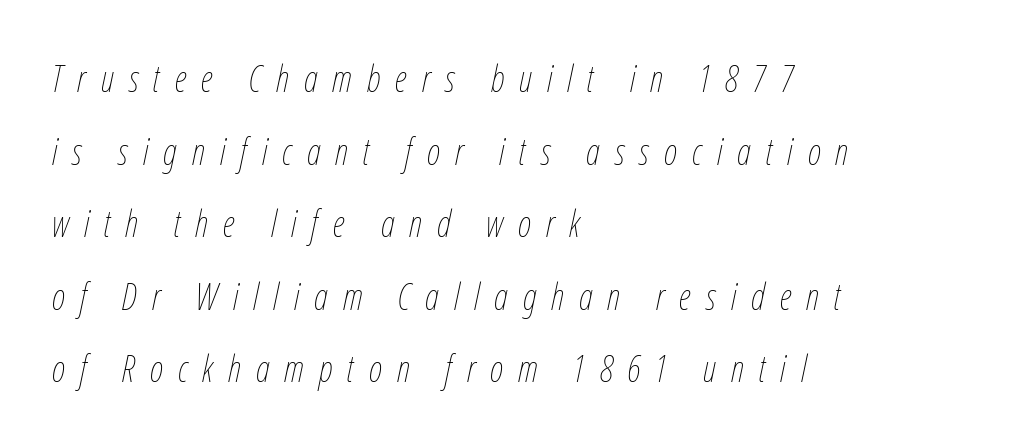
{"italic": "yes", "lean": "right", "slant_degrees": 12, "bold": "no", "weight": "thin", "width": "condensed", "stroke_contrast": "low", "x_height": "medium", "monospaced": "no", "underline": "no", "align": "left", "line_spacing": "loose", "line_spacing_ratio": 1.96, "letter_spacing": "wide", "letter_spacing_em": 0.4, "glyph_px": 37}
